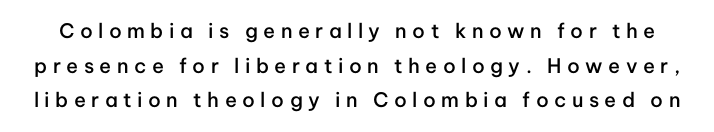
The image shows 20 px text type, upright; set line spacing 1.73x, unusually wide letter spacing (+0.27 em), not underlined.
